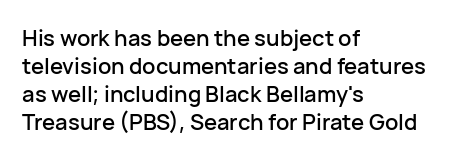
The image shows 22 px text type, upright; set left-aligned, normal line spacing (1.28x), normal letter spacing, not underlined.
